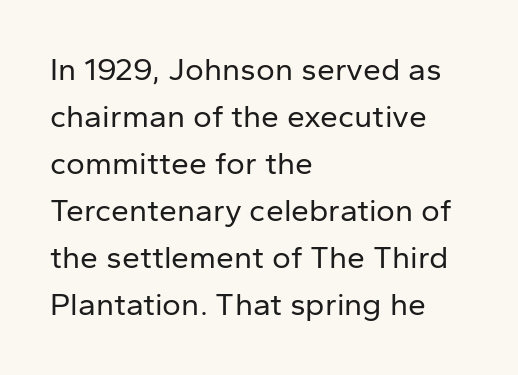
The image shows 32 px regular-weight sans-serif type, upright; set left-aligned, normal line spacing (1.47x), normal letter spacing, not underlined; low stroke contrast and a medium x-height.
